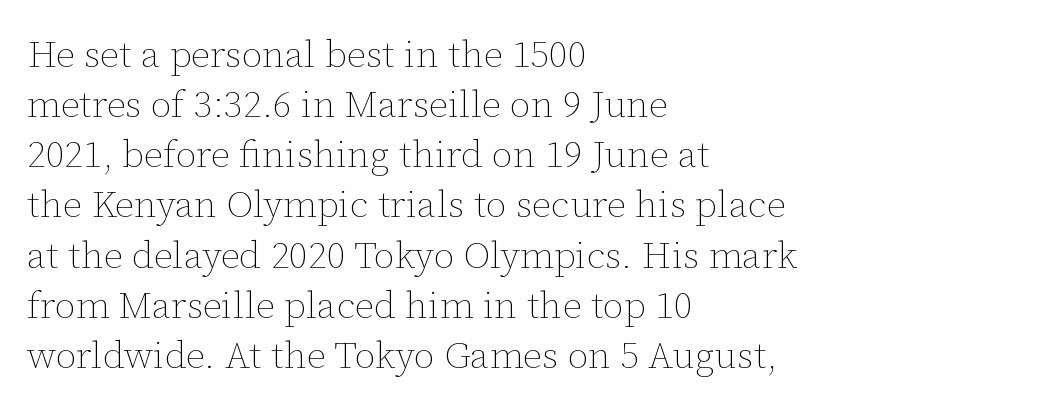
The face used here is proportionally spaced, like ordinary book or web type. Words appear dense and cohesive because spacing is normal. The typography opts for an upright posture over an oblique one. In terms of leading, this rendering sits right in the middle.
